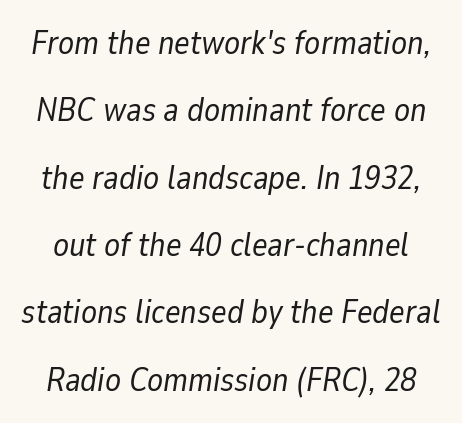
Q: Is the text bold? A: No.
Q: Is the text italic (slanted)? A: Yes, it leans right by about 9 degrees.
Q: Is the text underlined? A: No.
Q: Is the spacing between letters normal or unusually wide? A: Normal.
Q: Is the spacing between lines tight, normal or loose? A: Loose.
Q: Width (condensed, normal, or wide)? A: Normal.
Q: Stroke contrast? A: Low.
Q: x-height? A: Medium.
Q: Monospaced? A: No.
